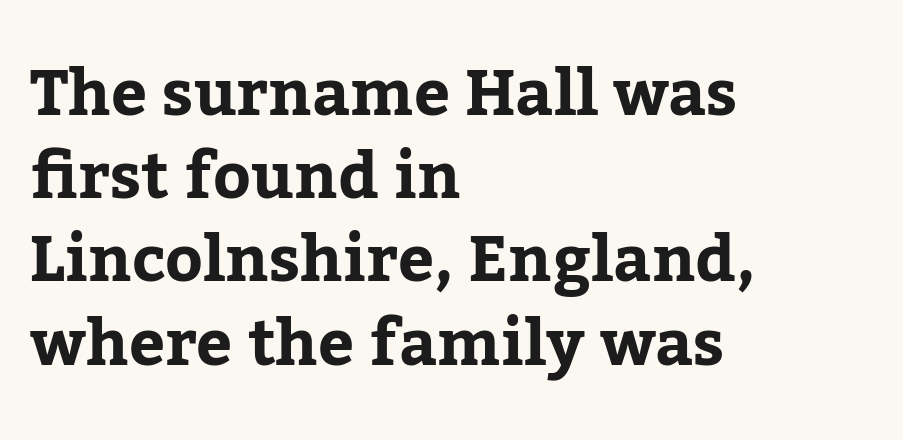
Q: Is the text bold? A: Yes.
Q: Is the text italic (slanted)? A: No, it is upright.
Q: Is the typeface a serif or a sans-serif typeface? A: Serif.
Q: Is the text underlined? A: No.
Q: How is the paragraph aligned? A: Left-aligned.
Q: Is the spacing between letters normal or unusually wide? A: Normal.
Q: Is the spacing between lines tight, normal or loose? A: Normal.
Q: Width (condensed, normal, or wide)? A: Normal.
Q: Stroke contrast? A: Low.
Q: x-height? A: Medium.
Q: Monospaced? A: No.
